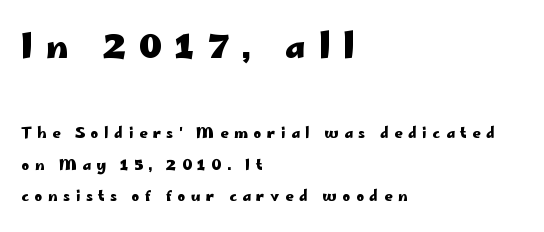
Q: Is the text bold? A: Yes.
Q: Is the text italic (slanted)? A: No, it is upright.
Q: Is the typeface a serif or a sans-serif typeface? A: Sans-serif.
Q: Is the text underlined? A: No.
Q: How is the paragraph aligned? A: Left-aligned.
Q: Is the spacing between letters normal or unusually wide? A: Unusually wide.
Q: Is the spacing between lines tight, normal or loose? A: Loose.
Q: Which block of text is set in a larger size, the first (top) or the second (bottom)? A: The first (top) one.
Q: Width (condensed, normal, or wide)? A: Wide.
Q: Stroke contrast? A: Low.
Q: x-height? A: Small.
Q: Monospaced? A: No.
